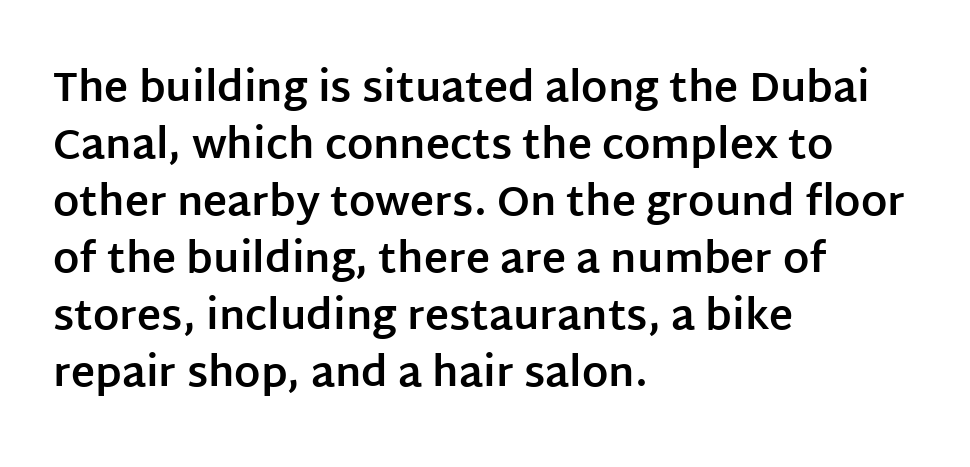
{"serif": "no", "italic": "no", "bold": "yes", "weight": "bold", "width": "normal", "stroke_contrast": "low", "x_height": "large", "monospaced": "no", "underline": "no", "align": "left", "line_spacing": "normal", "line_spacing_ratio": 1.39, "letter_spacing": "normal", "letter_spacing_em": 0.0, "glyph_px": 41}
